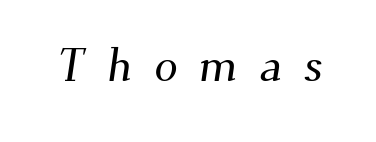
Clear beneath every line of the passage. Typographically, this falls in the serif category. This sample has the flowing, uneven cadence of proportional lettering. There is plenty of visible air inserted between adjacent glyphs.
